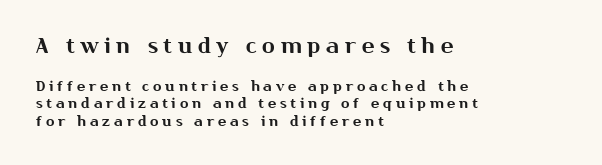
The image shows 21 px text type, upright; set left-aligned, line spacing 1.24x, unusually wide letter spacing (+0.27 em), not underlined; the first (top) block is 1.5x larger.
